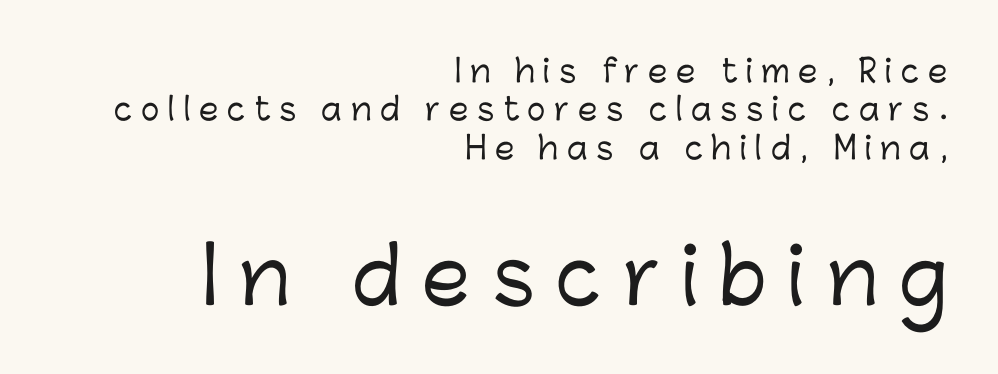
Q: Is the text italic (slanted)? A: No, it is upright.
Q: Is the typeface a serif or a sans-serif typeface? A: Sans-serif.
Q: Is the text underlined? A: No.
Q: How is the paragraph aligned? A: Right-aligned.
Q: Is the spacing between letters normal or unusually wide? A: Unusually wide.
Q: Which block of text is set in a larger size, the first (top) or the second (bottom)? A: The second (bottom) one.
Q: Width (condensed, normal, or wide)? A: Normal.
Q: Stroke contrast? A: Low.
Q: x-height? A: Medium.
Q: Monospaced? A: No.
